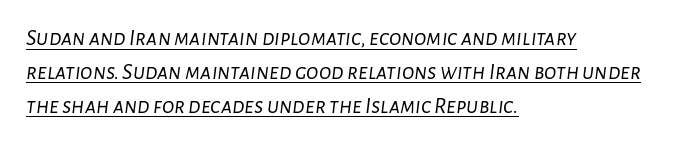
{"italic": "yes", "lean": "right", "slant_degrees": 7, "bold": "no", "underline": "yes", "align": "left", "line_spacing": "normal", "line_spacing_ratio": 1.47, "letter_spacing": "normal", "letter_spacing_em": 0.0, "glyph_px": 23}
